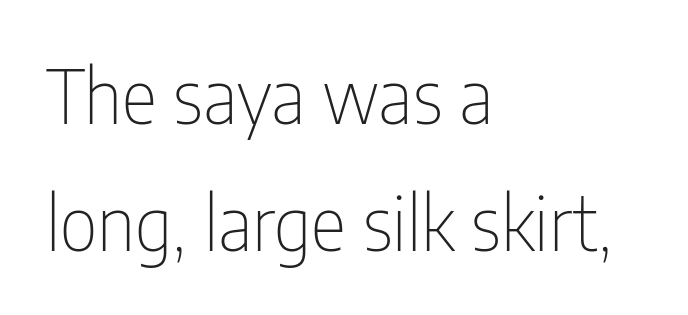
Serif or sans? Sans — the stroke terminals are bare. The characters are drawn with everyday or finer stroke widths. Every stem runs plumb, perpendicular to the baseline. Successive baselines arrive at the customary interval. The area under the type is left untouched. You could not count columns in this text — the font is proportionally spaced.
